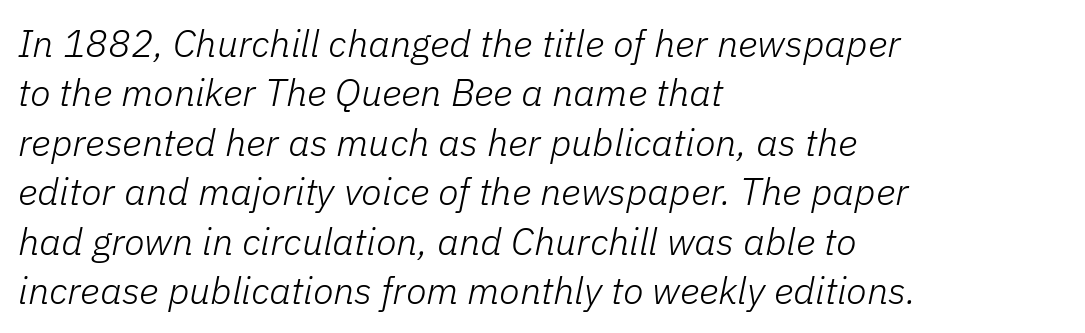
Notice how the stems are inclined rather than vertical — that's the hallmark of italics. Is the letter spacing exaggerated? No — it looks like the ordinary default. Rule under the text: the space is simply empty. Spacing verdict: proportional, widths tailored to each character. This is not heavy type; no bold has been used.
